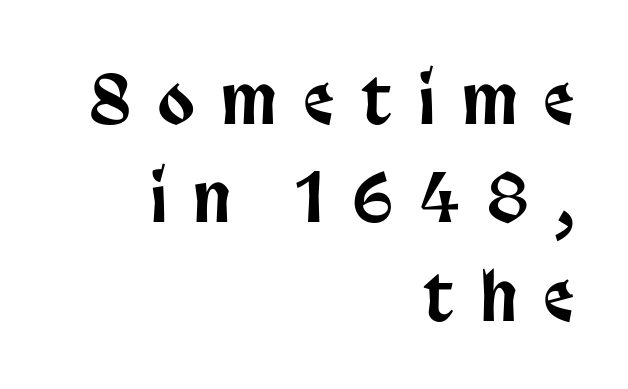
Rule under the text: the space is simply empty. The type is letterspaced generously, with wide tracking. Looks like regular typesetting: each glyph gets only the width it needs. It's the straight-up-and-down kind of type. Interline gaps are of average width in this sample.
